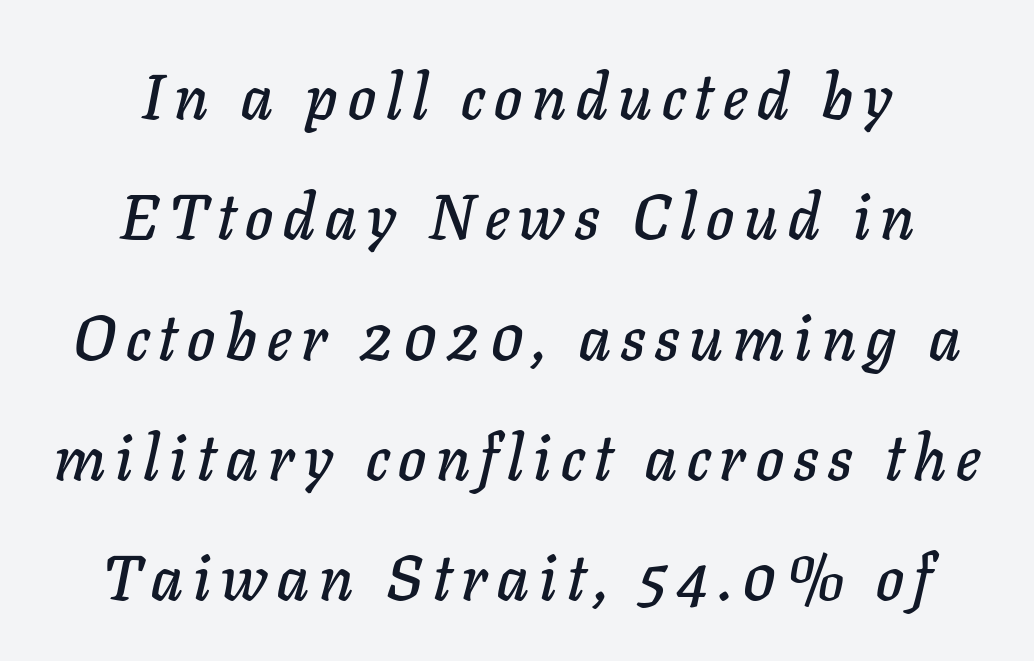
{"italic": "yes", "lean": "right", "slant_degrees": 11, "width": "normal", "stroke_contrast": "low", "x_height": "medium", "monospaced": "no", "underline": "no", "align": "center", "line_spacing": "loose", "line_spacing_ratio": 1.91, "glyph_px": 63}
